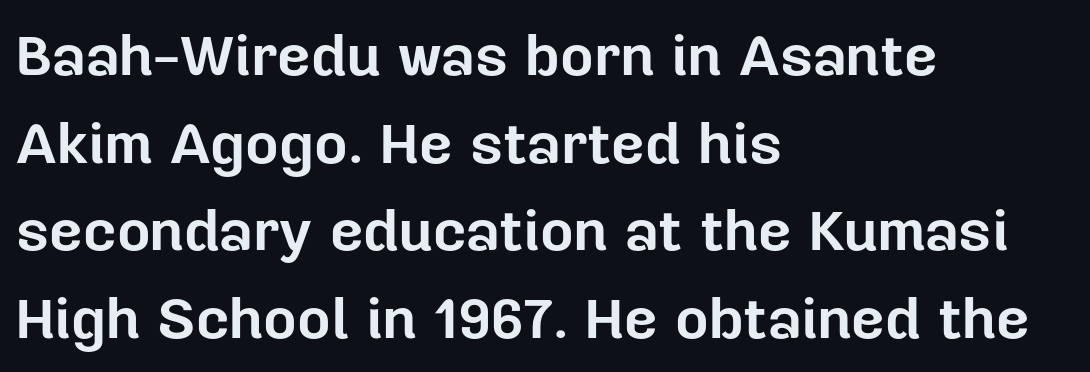
{"serif": "no", "italic": "no", "bold": "yes", "weight": "bold", "width": "normal", "stroke_contrast": "low", "x_height": "medium", "monospaced": "no", "underline": "no", "align": "left", "line_spacing": "normal", "line_spacing_ratio": 1.51, "letter_spacing": "normal", "letter_spacing_em": 0.0, "glyph_px": 58}
